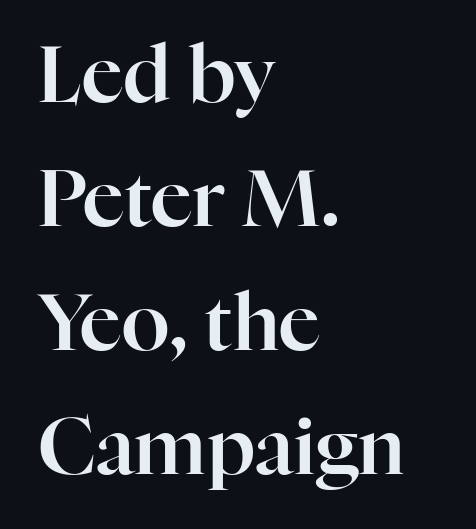
Q: Is the text italic (slanted)? A: No, it is upright.
Q: Is the typeface a serif or a sans-serif typeface? A: Serif.
Q: Is the text underlined? A: No.
Q: How is the paragraph aligned? A: Left-aligned.
Q: Is the spacing between letters normal or unusually wide? A: Normal.
Q: Is the spacing between lines tight, normal or loose? A: Normal.
Q: Width (condensed, normal, or wide)? A: Normal.
Q: Stroke contrast? A: High.
Q: x-height? A: Medium.
Q: Monospaced? A: No.
